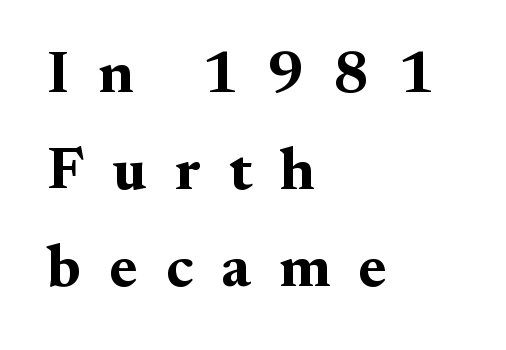
The image shows 60 px bold serif type, upright; set left-aligned, normal line spacing (1.62x), unusually wide letter spacing (+0.47 em), not underlined; medium stroke contrast and a small x-height.
